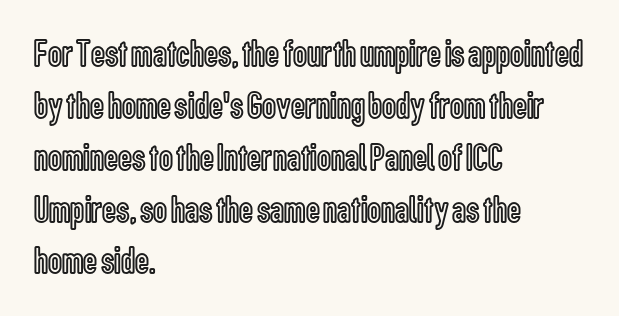
The image shows 39 px condensed type, upright; set left-aligned, normal line spacing (1.33x), normal letter spacing, not underlined; a medium x-height.
